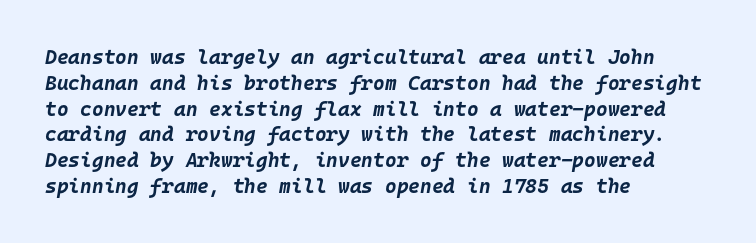
Q: Is the text bold? A: Yes.
Q: Is the text italic (slanted)? A: Yes, it leans right by about 10 degrees.
Q: Is the text underlined? A: No.
Q: How is the paragraph aligned? A: Left-aligned.
Q: Is the spacing between letters normal or unusually wide? A: Normal.
Q: Is the spacing between lines tight, normal or loose? A: Normal.
